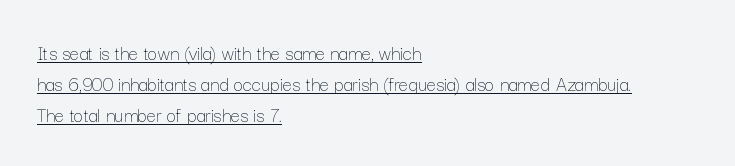
In designer terms, the underline attribute is active on this setting. Compared with a centered layout, this one pins lines to the left instead. Leading: standard. The letterforms sit at book weight or below. The horizontal fit of the characters is conventional and even.
